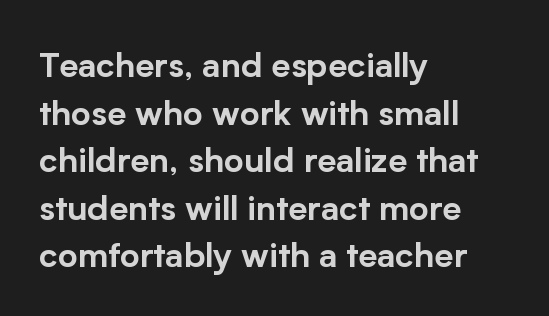
{"serif": "no", "italic": "no", "width": "normal", "stroke_contrast": "low", "x_height": "medium", "monospaced": "no", "underline": "no", "align": "left", "line_spacing": "normal", "line_spacing_ratio": 1.4, "letter_spacing": "normal", "letter_spacing_em": 0.0, "glyph_px": 34}
